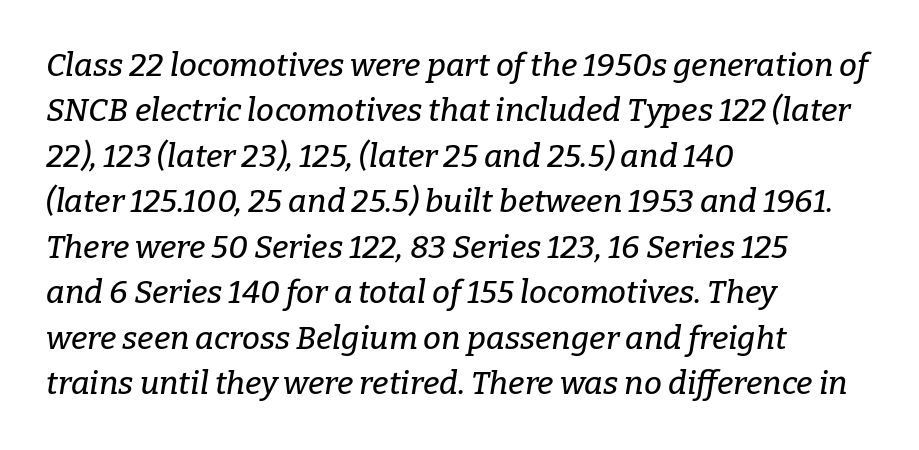
The lines in this sample share a left origin and differ only in where they stop. Decoration check: the copy has no underline. Notice how descenders clear the ascenders below comfortably — that's standard leading. Type style note: has serifs.
